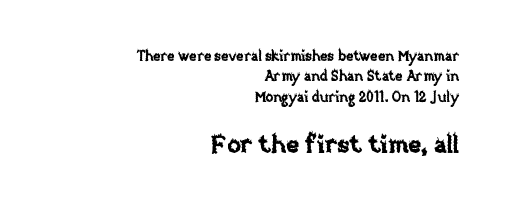
Tracking here is standard; glyphs follow each other at the usual distance. The rendering anchors every line to the right-hand side. Posture: upright roman. Reading down the column, the eye jumps a familiar distance to each next line.
